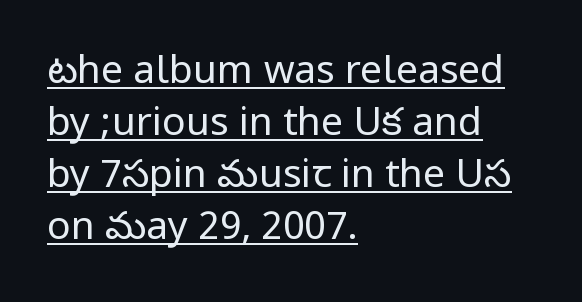
Observe the ordinary spacing: letters are neighbours, not strangers. Is the stroke heavy? The answer is a plain regular-or-lighter. This is roman type, the default non-slanted kind. Does the copy run flush right? No — it runs flush left. These lines are composed in type without serifs.
